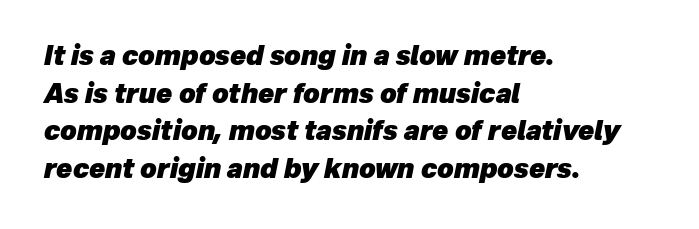
The image shows 26 px bold type, italic (leaning right); set left-aligned, normal line spacing (1.45x), normal letter spacing, not underlined.
